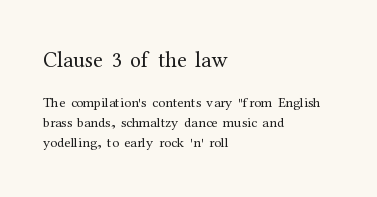
The image shows 22 px text type, upright; set left-aligned, normal line spacing (1.42x), normal letter spacing, not underlined; the first (top) block is 1.57x larger.
